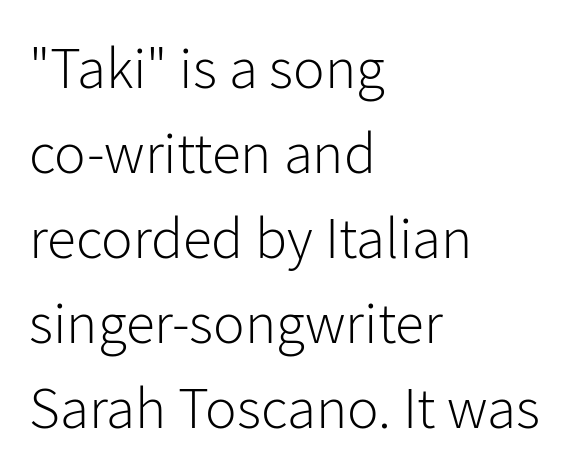
Q: Is the text bold? A: No.
Q: Is the text italic (slanted)? A: No, it is upright.
Q: Is the typeface a serif or a sans-serif typeface? A: Sans-serif.
Q: Is the text underlined? A: No.
Q: How is the paragraph aligned? A: Left-aligned.
Q: Is the spacing between letters normal or unusually wide? A: Normal.
Q: Is the spacing between lines tight, normal or loose? A: Normal.
Q: Width (condensed, normal, or wide)? A: Normal.
Q: Stroke contrast? A: Low.
Q: x-height? A: Medium.
Q: Monospaced? A: No.
